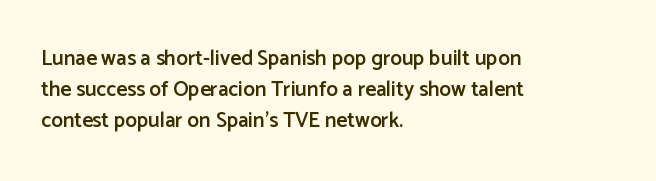
{"italic": "no", "bold": "semi", "underline": "no", "align": "left", "line_spacing": "normal", "line_spacing_ratio": 1.48, "letter_spacing": "normal", "letter_spacing_em": 0.0, "glyph_px": 21}
